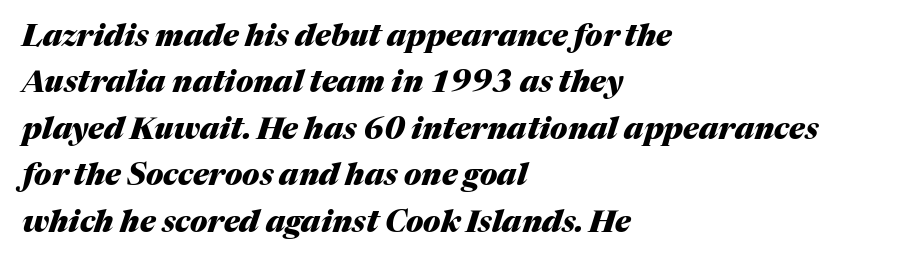
The image shows 30 px heavy type, italic (leaning right); set left-aligned, normal line spacing (1.55x), normal letter spacing, not underlined; medium stroke contrast and a medium x-height.
